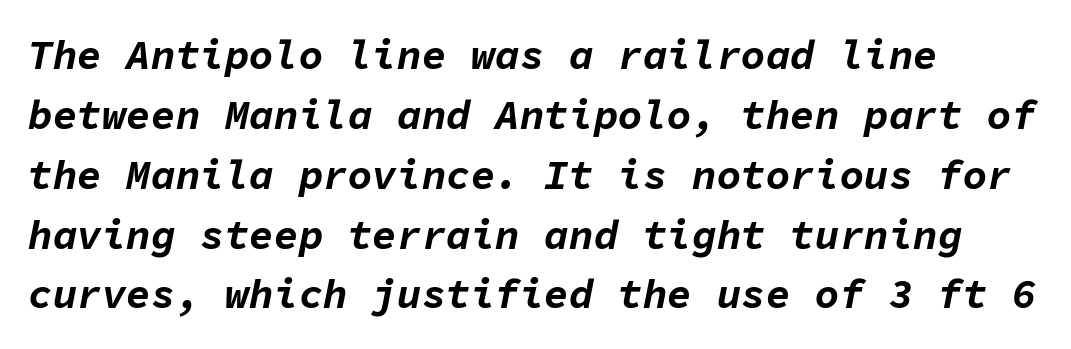
One-word summary of the alignment: left. The letters march in equal steps, a hallmark of fixed-pitch type. Would a proofreader flag this as italicized? Yes. Is the type bold? Yes — the strokes are clearly thick and heavy. The words here are not underlined.
